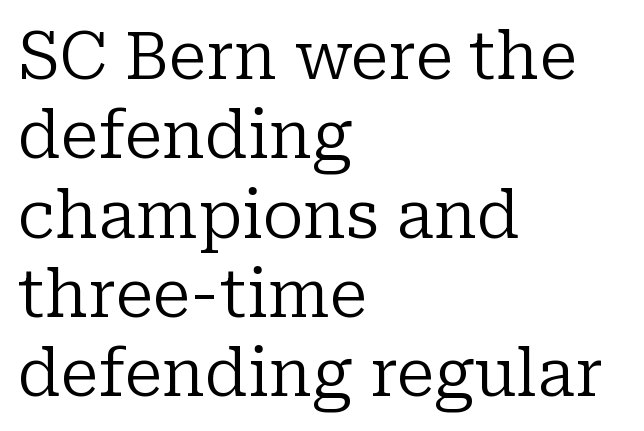
Q: Is the text bold? A: No.
Q: Is the text italic (slanted)? A: No, it is upright.
Q: Is the typeface a serif or a sans-serif typeface? A: Serif.
Q: Is the text underlined? A: No.
Q: How is the paragraph aligned? A: Left-aligned.
Q: Is the spacing between letters normal or unusually wide? A: Normal.
Q: Width (condensed, normal, or wide)? A: Normal.
Q: Stroke contrast? A: Low.
Q: x-height? A: Medium.
Q: Monospaced? A: No.
